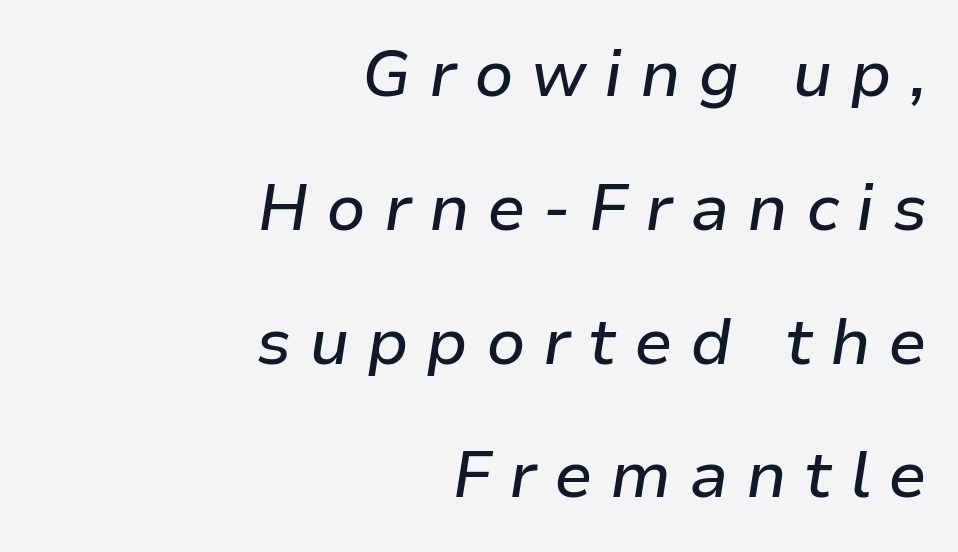
The image shows 64 px text type, italic (leaning right); set right-aligned, loose line spacing (2.09x), unusually wide letter spacing (+0.27 em), not underlined; low stroke contrast and a medium x-height.
